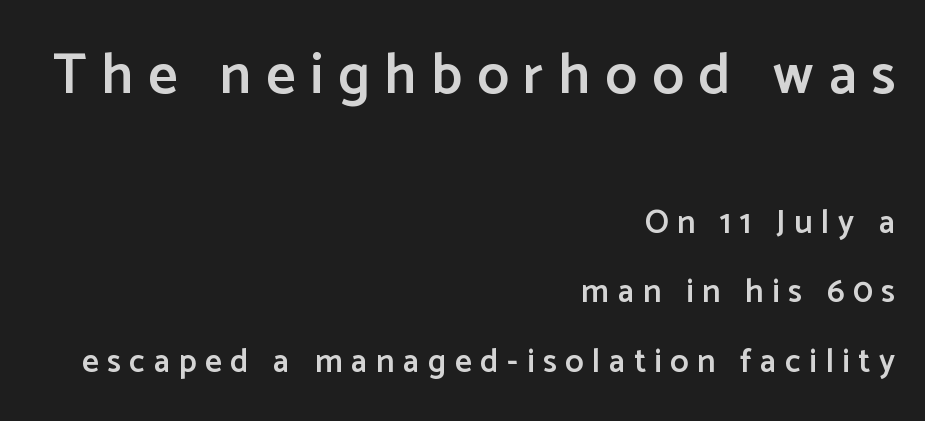
The image shows 57 px semibold sans-serif type, upright; set right-aligned, loose line spacing (2.11x), unusually wide letter spacing (+0.26 em), not underlined; the first (top) block is 1.73x larger; low stroke contrast and a medium x-height.
